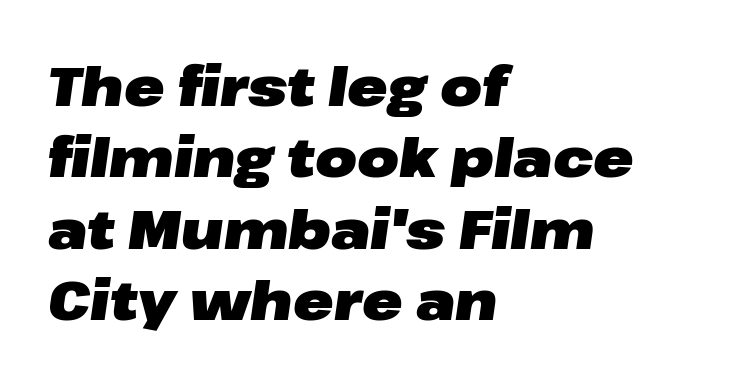
{"italic": "yes", "lean": "right", "slant_degrees": 8, "bold": "yes", "weight": "heavy", "width": "wide", "stroke_contrast": "low", "x_height": "medium", "monospaced": "no", "underline": "no", "align": "left", "line_spacing": "normal", "line_spacing_ratio": 1.32, "letter_spacing": "normal", "letter_spacing_em": 0.0, "glyph_px": 54}
